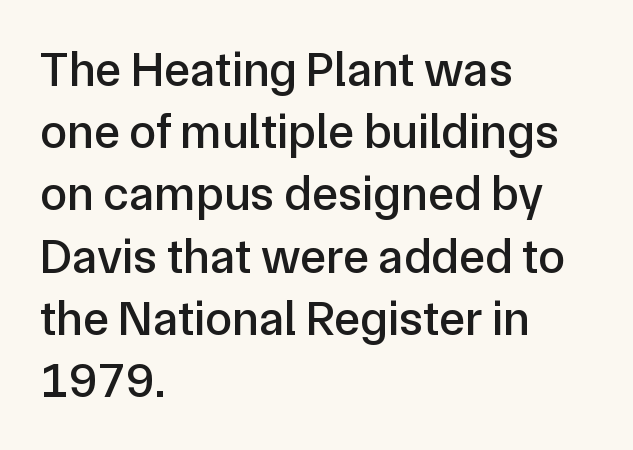
The image shows 49 px sans-serif type, upright; set left-aligned, normal line spacing (1.27x), normal letter spacing, not underlined; low stroke contrast and a medium x-height.
